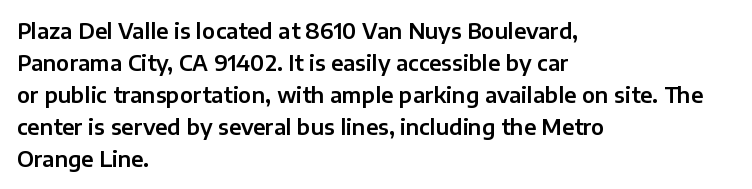
{"italic": "no", "underline": "no", "align": "left", "line_spacing": "normal", "line_spacing_ratio": 1.52, "letter_spacing": "normal", "letter_spacing_em": 0.0, "glyph_px": 21}
